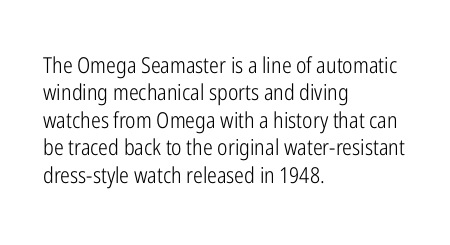
The image shows 22 px text type, upright; set left-aligned, normal line spacing (1.25x), normal letter spacing, not underlined.
